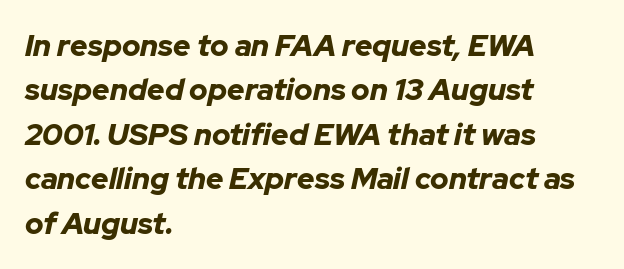
{"italic": "yes", "lean": "right", "slant_degrees": 12, "bold": "yes", "weight": "bold", "width": "normal", "stroke_contrast": "low", "x_height": "medium", "monospaced": "no", "underline": "no", "align": "left", "line_spacing": "normal", "line_spacing_ratio": 1.48, "letter_spacing": "normal", "letter_spacing_em": 0.0, "glyph_px": 30}
